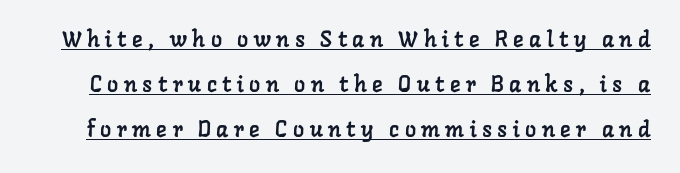
This is underlined copy, the kind a proofreader might mark for attention. The tracking reads as deliberately expanded to a designer's eye. Successive baselines arrive slowly, with a big drop between each.
